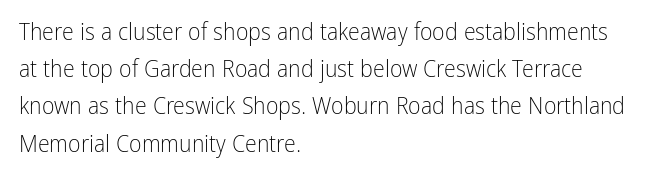
Q: Is the text bold? A: No.
Q: Is the text italic (slanted)? A: No, it is upright.
Q: Is the text underlined? A: No.
Q: How is the paragraph aligned? A: Left-aligned.
Q: Is the spacing between letters normal or unusually wide? A: Normal.
Q: Is the spacing between lines tight, normal or loose? A: Normal.
